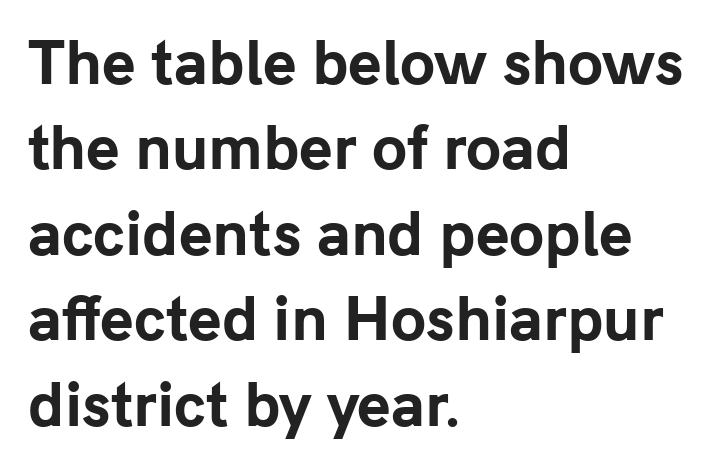
The rag falls on the right side of this text block. Letter spacing: default. Do the letters lean? They stand straight. Underlining? Definitely not there. Vertically, the passage feels balanced, rows spaced as you'd expect. Do the characters align in a grid? No, the font is proportional.
